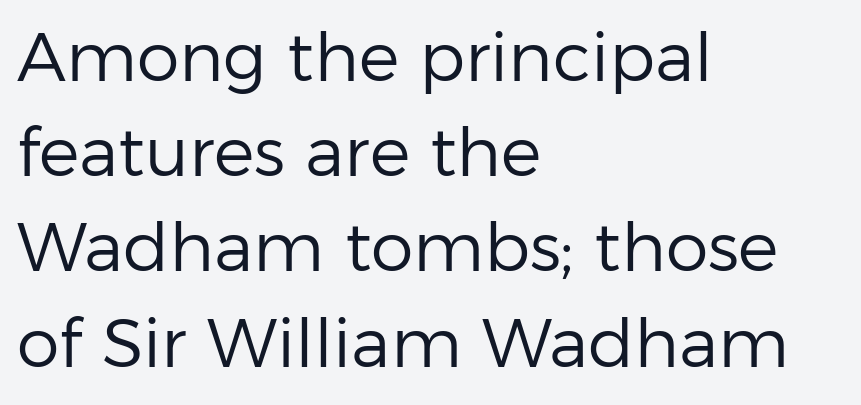
How are the letters spaced? Ordinarily, with no added tracking. The typesetting does not lean heavy: it is not bold. Horizontal alignment here is leftward, the default for most running prose. The designer left line spacing at the default.
